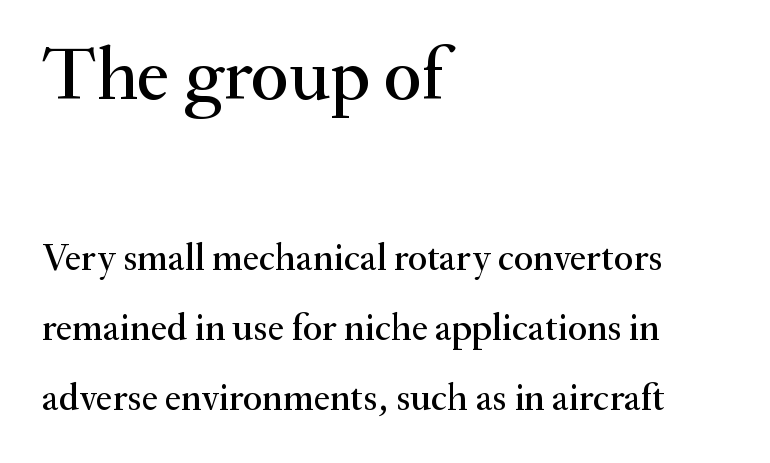
The image shows 75 px serif type, upright; set left-aligned, line spacing 1.85x, normal letter spacing, not underlined; the first (top) block is 1.97x larger; medium stroke contrast and a small x-height.
